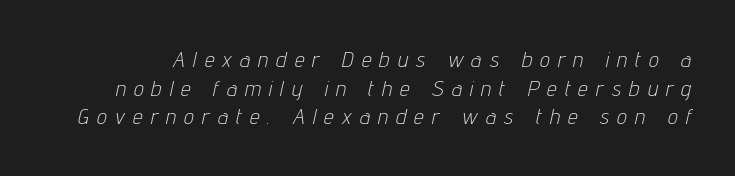
The image shows 22 px text type, italic (leaning right); set normal line spacing (1.3x), unusually wide letter spacing (+0.38 em), not underlined.
